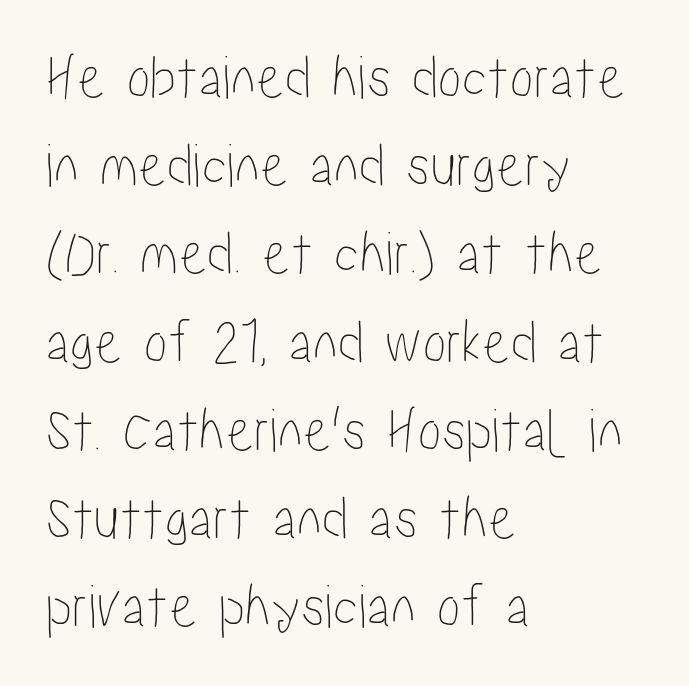
The image shows 63 px condensed type, upright; set left-aligned, normal line spacing (1.4x), normal letter spacing, not underlined; low stroke contrast and a medium x-height.
